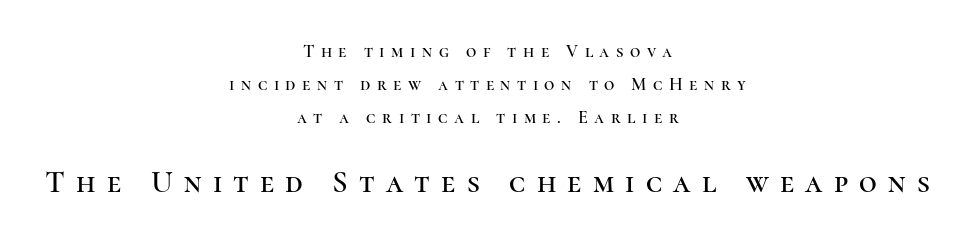
{"serif": "yes", "italic": "no", "width": "normal", "stroke_contrast": "high", "x_height": "medium", "monospaced": "no", "underline": "no", "align": "center", "line_spacing_ratio": 1.82, "letter_spacing": "wide", "letter_spacing_em": 0.36, "larger_block": "second", "size_ratio": 1.72, "glyph_px": 31}
